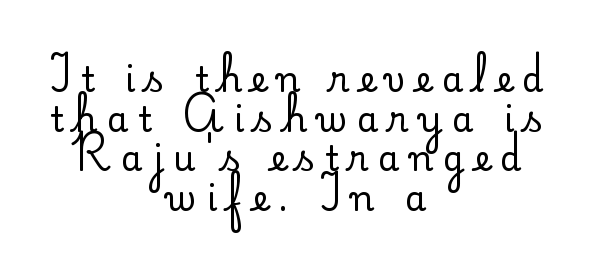
Tracking value appears strongly positive — letters spread wide. Beneath every word, the page is bare. Regarding serifs, this sample has them. Spacing verdict: proportional, widths tailored to each character. Ascenders rise straight up at ninety degrees.
